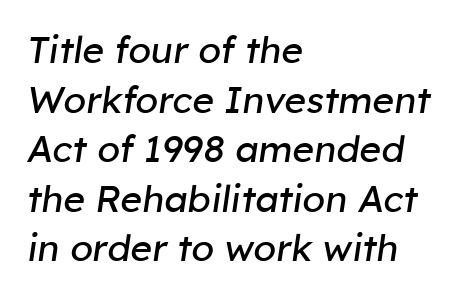
The image shows 37 px regular-weight type, italic (leaning right); set left-aligned, normal line spacing (1.34x), normal letter spacing, not underlined; low stroke contrast and a medium x-height.
